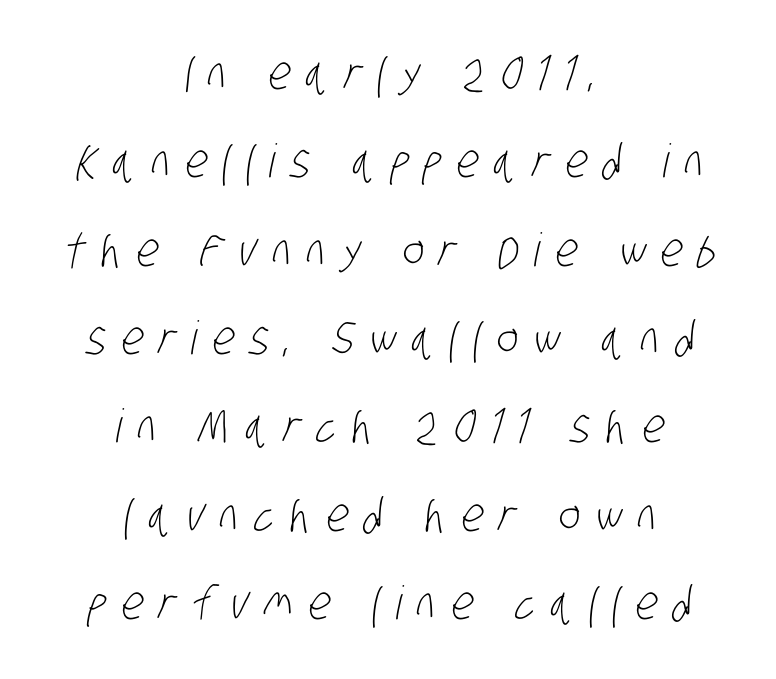
The image shows 46 px light, condensed sans-serif type; set centered, loose line spacing (1.92x), unusually wide letter spacing (+0.33 em), not underlined; low stroke contrast and a large x-height.
